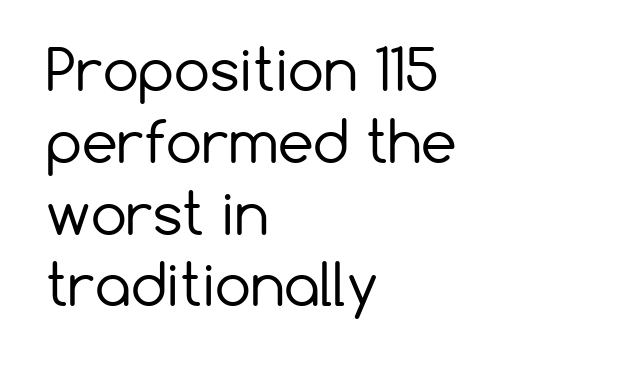
The characters display no serif detailing; their extremities are plain. Type without underlining. The passage shown is typed in a proportional face where columns would drift. Casual observation: everything's shoved over to the left. The line-height multiplier appears to be the usual default.
